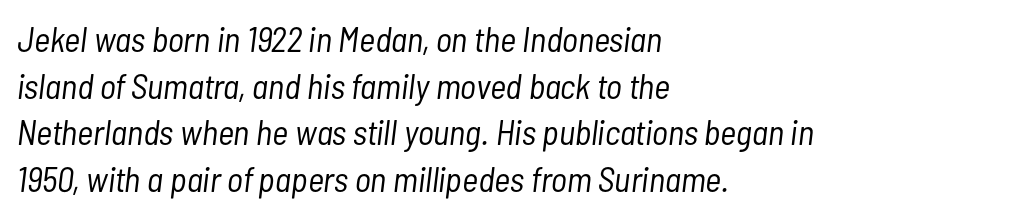
Q: Is the text bold? A: No.
Q: Is the text italic (slanted)? A: Yes, it leans right by about 7 degrees.
Q: Is the text underlined? A: No.
Q: How is the paragraph aligned? A: Left-aligned.
Q: Is the spacing between letters normal or unusually wide? A: Normal.
Q: Is the spacing between lines tight, normal or loose? A: Normal.
Q: Width (condensed, normal, or wide)? A: Condensed.
Q: Stroke contrast? A: Low.
Q: x-height? A: Medium.
Q: Monospaced? A: No.
